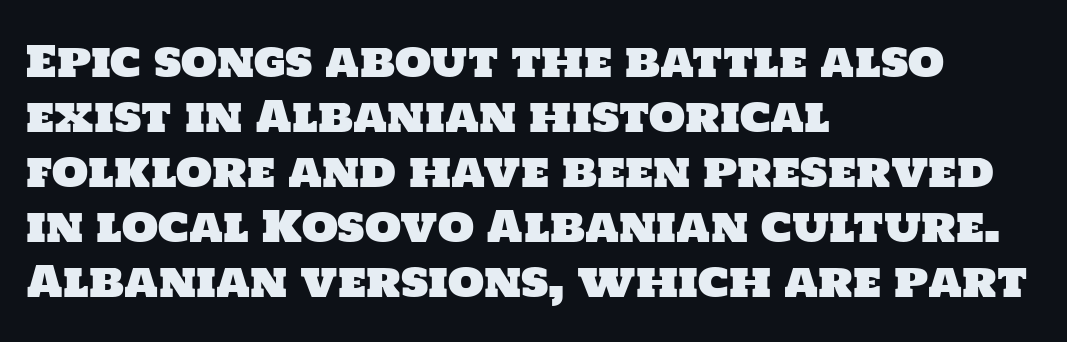
Q: Is the typeface a serif or a sans-serif typeface? A: Sans-serif.
Q: Is the text underlined? A: No.
Q: How is the paragraph aligned? A: Left-aligned.
Q: Is the spacing between letters normal or unusually wide? A: Normal.
Q: Is the spacing between lines tight, normal or loose? A: Normal.
Q: Width (condensed, normal, or wide)? A: Normal.
Q: Stroke contrast? A: Low.
Q: x-height? A: Large.
Q: Monospaced? A: No.
